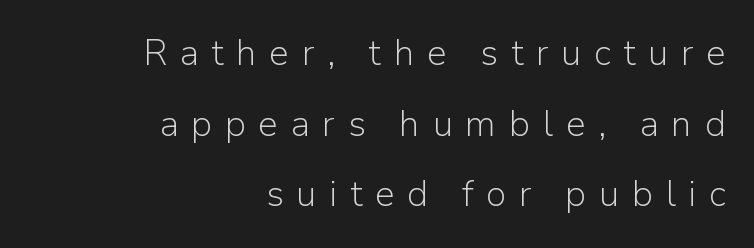
Q: Is the text bold? A: No.
Q: Is the text italic (slanted)? A: No, it is upright.
Q: Is the typeface a serif or a sans-serif typeface? A: Sans-serif.
Q: Is the text underlined? A: No.
Q: How is the paragraph aligned? A: Right-aligned.
Q: Is the spacing between letters normal or unusually wide? A: Unusually wide.
Q: Is the spacing between lines tight, normal or loose? A: Loose.
Q: Width (condensed, normal, or wide)? A: Normal.
Q: Stroke contrast? A: Low.
Q: x-height? A: Medium.
Q: Monospaced? A: No.
